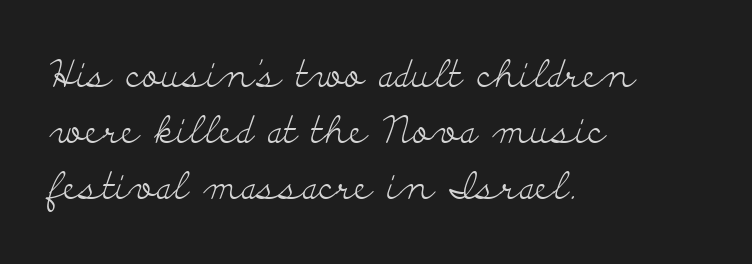
No chunkiness to these letters — they're not bold. The paragraph has a hard left edge and a soft right edge. No extra tracking has been applied to these lines. Small tapered or slab feet sit at the stroke ends, so this counts as serif.
